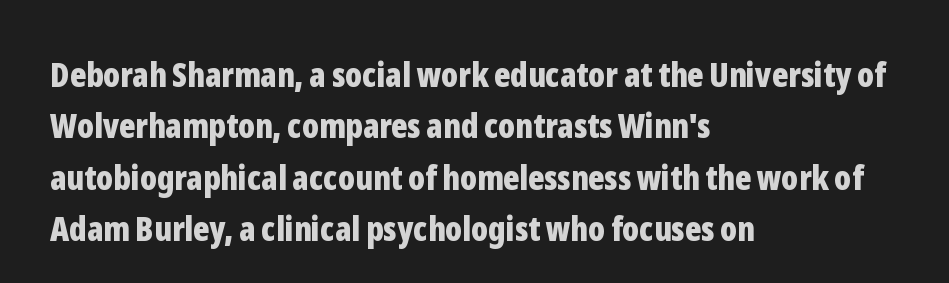
Line spacing here is normal. Note the varied advance widths — an 'i' is clearly narrower than an 'm'. The space beneath each line is pristine and unruled. Italic? Not at all — the glyphs are vertical. The lines are quadded left.
